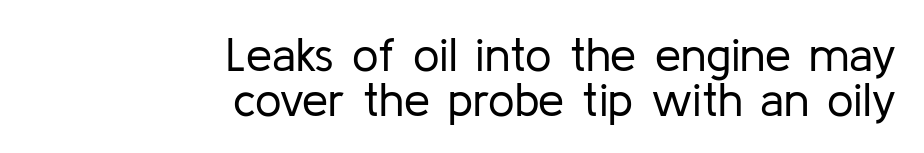
Compared with a flush-left layout, this one pins lines to the opposite, right side. Compared with typical paragraphs, the rows here are closer together. Here the glyphs are tracked normally, forming tight word shapes. These lines are rendered in a variable-pitch font. Caption: face not bold, strokes unweighted.
